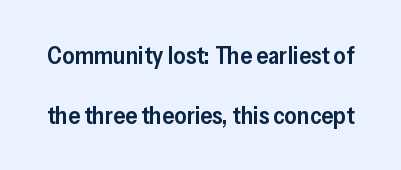
Q: Is the text bold? A: Semi-bold.
Q: Is the text italic (slanted)? A: No, it is upright.
Q: Is the text underlined? A: No.
Q: Is the spacing between letters normal or unusually wide? A: Normal.
Q: Is the spacing between lines tight, normal or loose? A: Loose.
